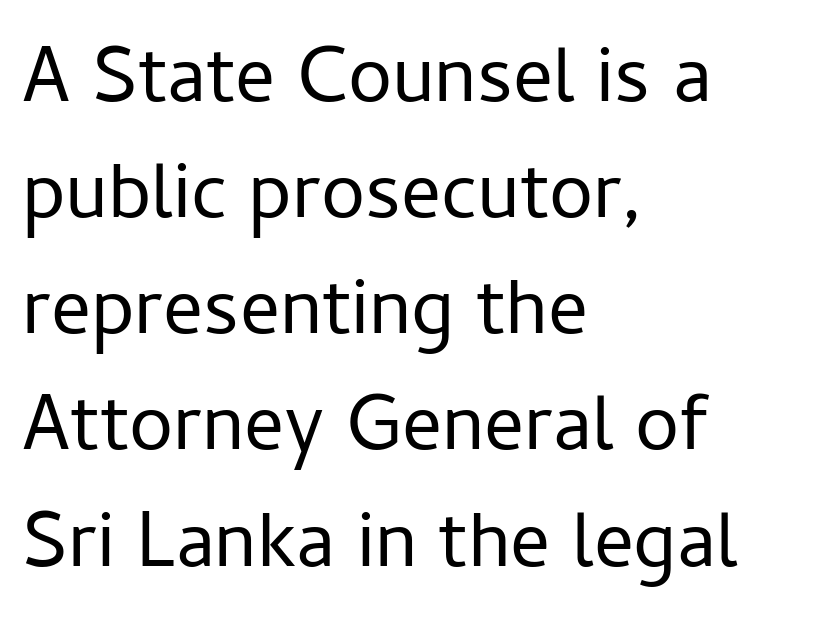
Q: Is the text bold? A: No.
Q: Is the text italic (slanted)? A: No, it is upright.
Q: Is the typeface a serif or a sans-serif typeface? A: Sans-serif.
Q: Is the text underlined? A: No.
Q: How is the paragraph aligned? A: Left-aligned.
Q: Is the spacing between letters normal or unusually wide? A: Normal.
Q: Is the spacing between lines tight, normal or loose? A: Normal.
Q: Width (condensed, normal, or wide)? A: Normal.
Q: Stroke contrast? A: Low.
Q: x-height? A: Medium.
Q: Monospaced? A: No.
